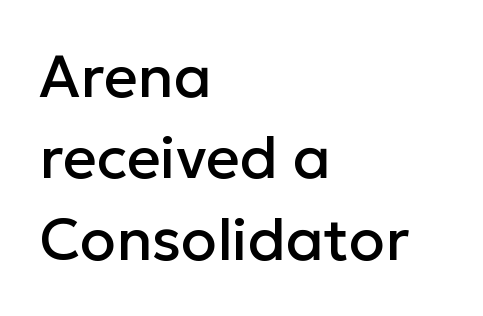
No feet cap the strokes, marking this as sans-serif type. Each row of text sits above clean, open space. Words appear dense and cohesive because spacing is normal. Vertical spacing — default. The letters advance in unequal steps, a hallmark of proportional type.
